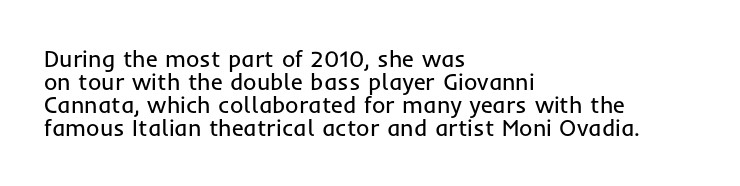
Q: Is the text bold? A: No.
Q: Is the text italic (slanted)? A: No, it is upright.
Q: Is the text underlined? A: No.
Q: How is the paragraph aligned? A: Left-aligned.
Q: Is the spacing between letters normal or unusually wide? A: Normal.
Q: Is the spacing between lines tight, normal or loose? A: Tight.
